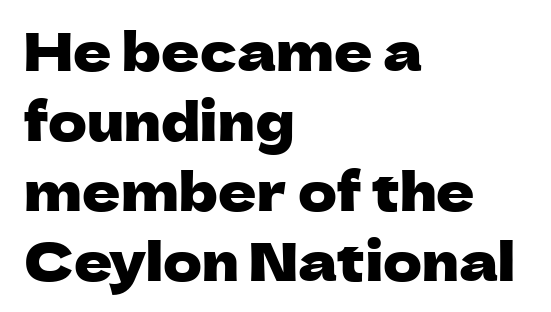
The passage is arranged the way most books set body copy — flush left. This sample uses plain, unmodified letter spacing. Think of a printed novel: that variable character pitch is what you see here. Quick note: not italic, upright. Nothing sits at the stroke ends, so this counts as sans-serif.
